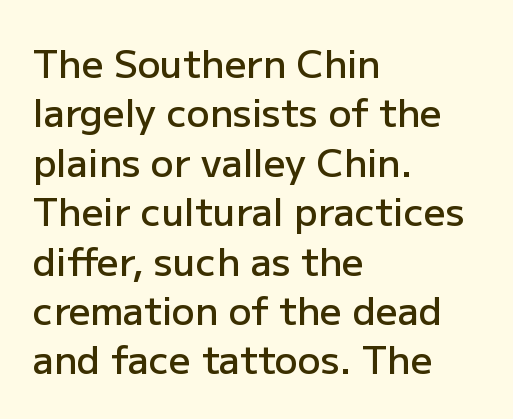
{"serif": "no", "italic": "no", "bold": "semi", "weight": "semibold", "width": "normal", "stroke_contrast": "low", "x_height": "medium", "monospaced": "no", "underline": "no", "align": "left", "line_spacing": "normal", "line_spacing_ratio": 1.3, "letter_spacing": "normal", "letter_spacing_em": 0.0, "glyph_px": 38}
